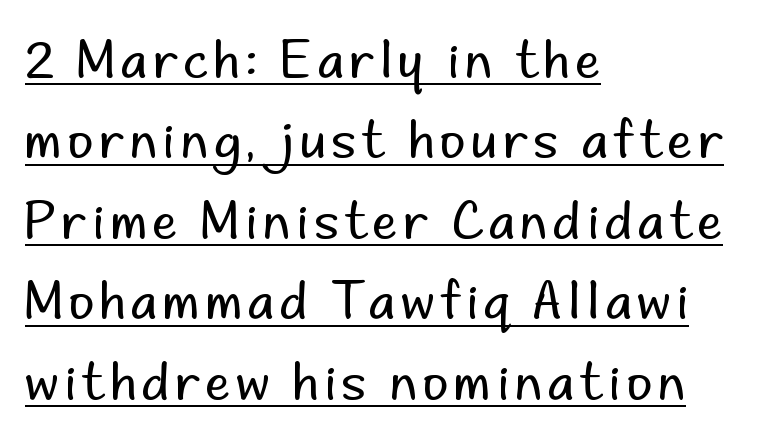
The image shows 50 px regular-weight sans-serif type, upright; set left-aligned, normal line spacing (1.61x), underlined; low stroke contrast and a small x-height.
